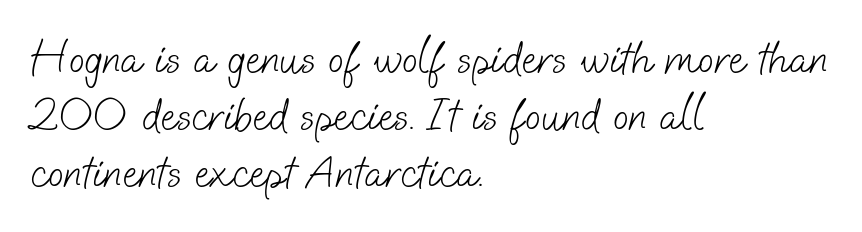
Stems and bowls with no extra thickness — not bold. Underlining? Definitely not there. Line beginnings align vertically; line endings do not. Characters follow at the spacing the type designer built in. Grotesque or geometric, the face here clearly has no serifs. The face used here is proportionally spaced, like ordinary book or web type.
